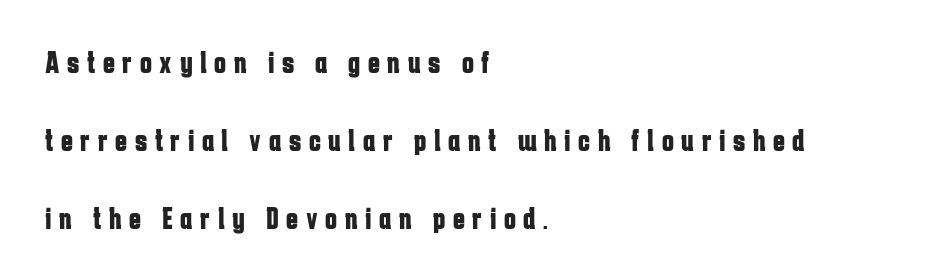
Q: Is the text bold? A: Yes.
Q: Is the text italic (slanted)? A: No, it is upright.
Q: Is the typeface a serif or a sans-serif typeface? A: Sans-serif.
Q: Is the text underlined? A: No.
Q: How is the paragraph aligned? A: Left-aligned.
Q: Is the spacing between letters normal or unusually wide? A: Unusually wide.
Q: Is the spacing between lines tight, normal or loose? A: Loose.
Q: Width (condensed, normal, or wide)? A: Condensed.
Q: Stroke contrast? A: Low.
Q: x-height? A: Medium.
Q: Monospaced? A: No.
